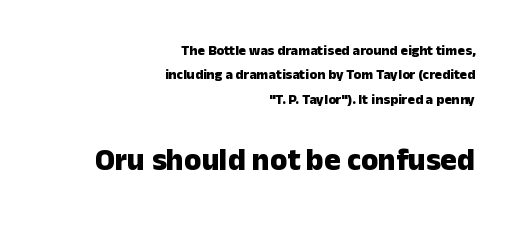
The rendering uses natural spacing where letterforms have individual widths. Regarding serifs, this sample does without them. The typesetter chose a ragged-left arrangement here. Observe the ordinary spacing: letters are neighbours, not strangers.
